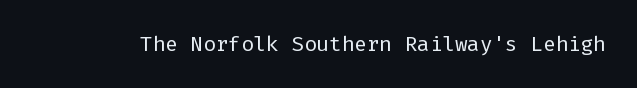
The passage shown is not underscored anywhere. The font's upright variant was chosen for this text. Stems here are at most as thick as an everyday book face. Observe the ordinary spacing: letters are neighbours, not strangers.
